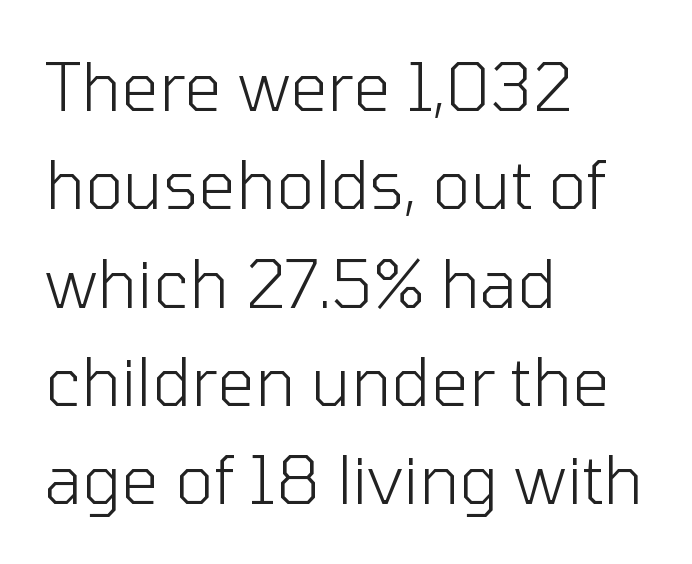
The image shows 66 px light sans-serif type, upright; set left-aligned, normal line spacing (1.49x), normal letter spacing, not underlined; low stroke contrast and a medium x-height.
